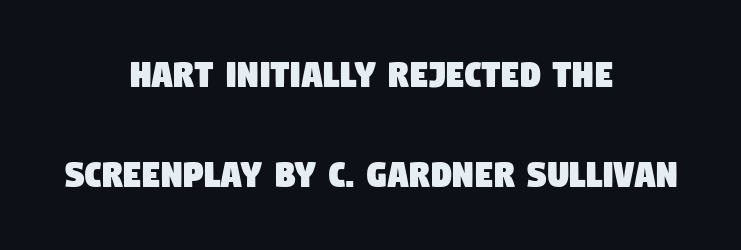
The image shows 42 px condensed sans-serif type; set centered, loose line spacing (2.39x), normal letter spacing, not underlined; low stroke contrast and a large x-height.
